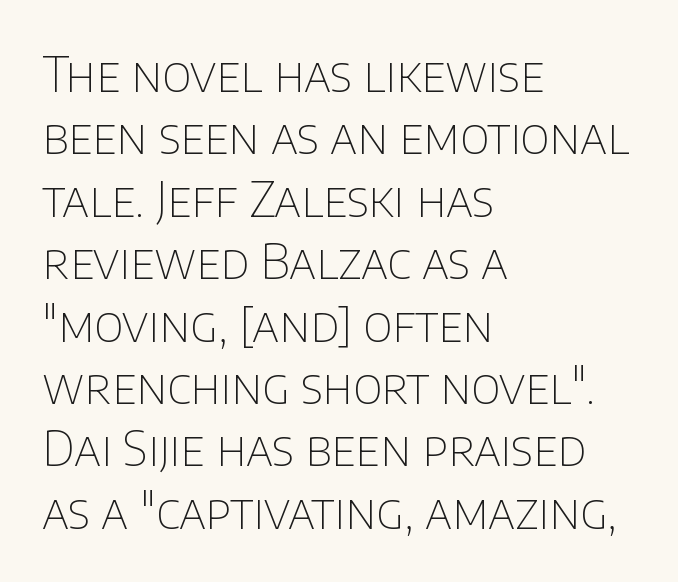
The image shows 48 px thin sans-serif type, upright; set left-aligned, normal line spacing (1.3x), normal letter spacing, not underlined; low stroke contrast and a large x-height.
